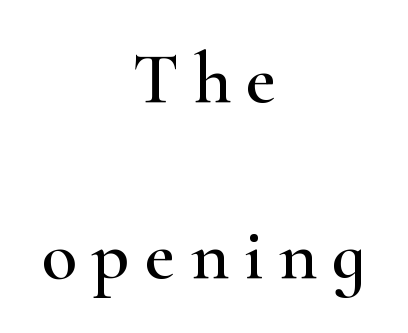
The image shows 73 px wide serif type, upright; set centered, loose line spacing (2.41x), unusually wide letter spacing (+0.21 em), not underlined; high stroke contrast and a small x-height.
